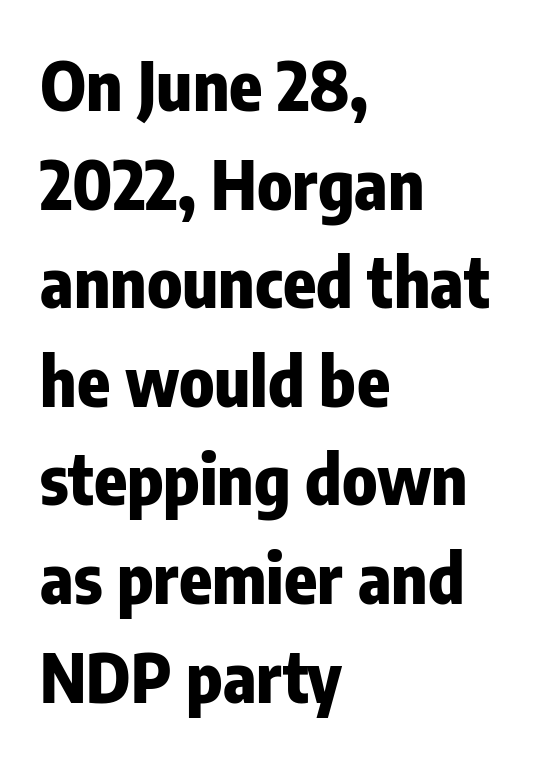
The letters are bold, with thick, heavy strokes. This sample has the flowing, uneven cadence of proportional lettering. Is the block centered? No — it sits flush against the left margin. Words appear dense and cohesive because spacing is normal.
